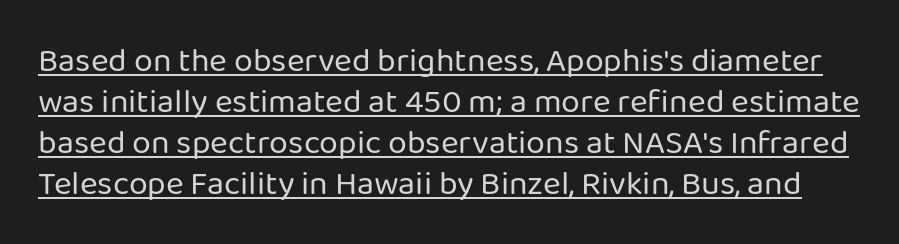
The image shows 34 px regular-weight sans-serif type, upright; set line spacing 1.21x, normal letter spacing, underlined; low stroke contrast and a medium x-height.
